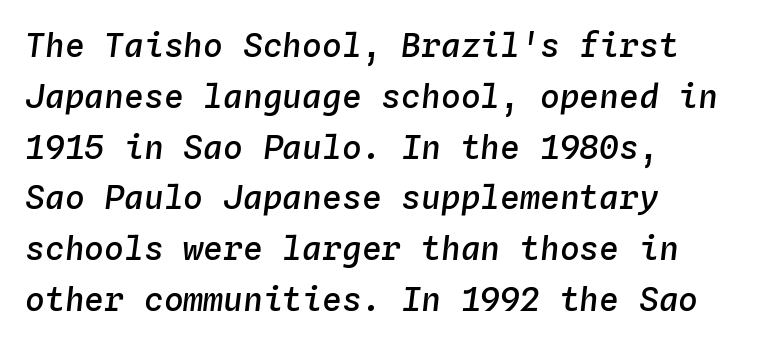
Q: Is the text bold? A: Semi-bold.
Q: Is the text italic (slanted)? A: Yes, it leans right by about 4 degrees.
Q: Is the text underlined? A: No.
Q: How is the paragraph aligned? A: Left-aligned.
Q: Is the spacing between letters normal or unusually wide? A: Normal.
Q: Is the spacing between lines tight, normal or loose? A: Normal.
Q: Width (condensed, normal, or wide)? A: Normal.
Q: Stroke contrast? A: Low.
Q: x-height? A: Medium.
Q: Monospaced? A: Yes.
